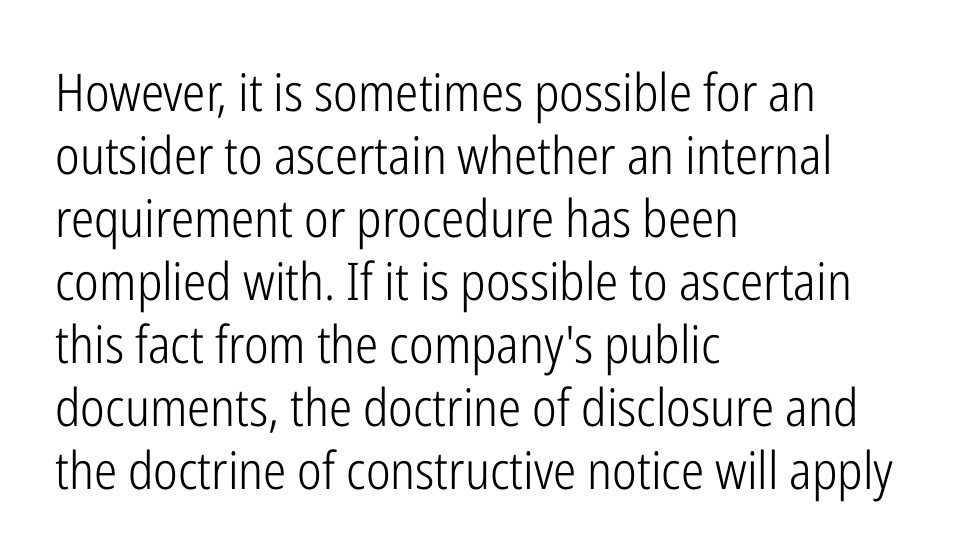
Compared with typical body copy, the letter spacing here is the same. Upright lettering throughout. Underline: absent. Caption: multi-line text, flush left, ragged right.
